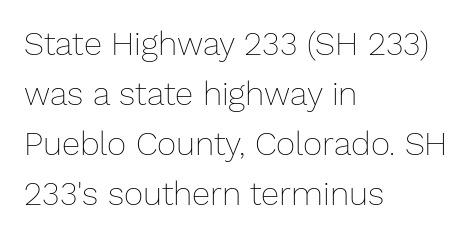
Q: Is the text bold? A: No.
Q: Is the text italic (slanted)? A: No, it is upright.
Q: Is the text underlined? A: No.
Q: How is the paragraph aligned? A: Left-aligned.
Q: Is the spacing between letters normal or unusually wide? A: Normal.
Q: Is the spacing between lines tight, normal or loose? A: Normal.
Q: Width (condensed, normal, or wide)? A: Normal.
Q: Stroke contrast? A: Low.
Q: x-height? A: Medium.
Q: Monospaced? A: No.
